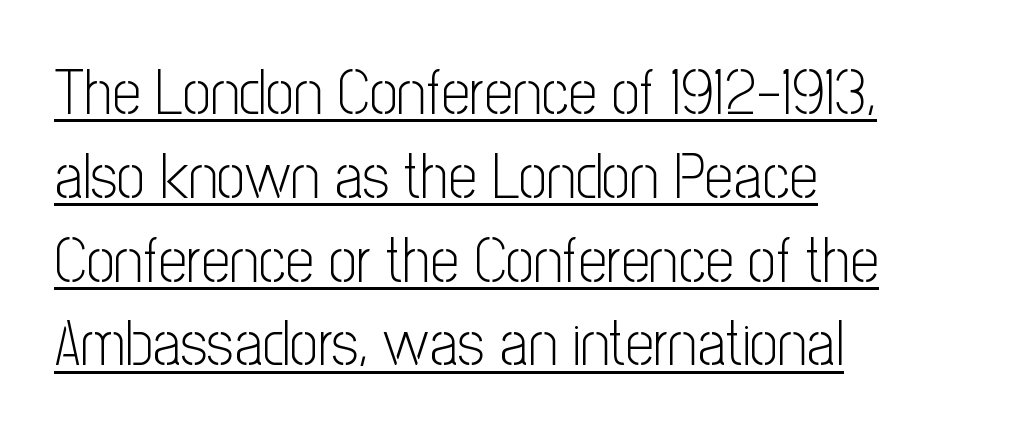
{"serif": "no", "italic": "no", "bold": "no", "weight": "light", "width": "condensed", "stroke_contrast": "low", "x_height": "medium", "monospaced": "no", "underline": "yes", "align": "left", "line_spacing": "normal", "line_spacing_ratio": 1.33, "letter_spacing": "normal", "letter_spacing_em": 0.0, "glyph_px": 63}
